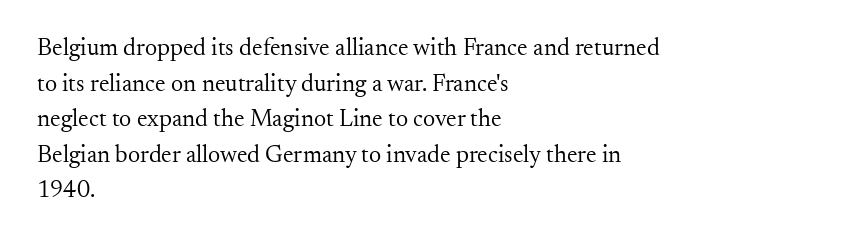
No italicization has been applied; the sample stays upright. Each line starts at the same left margin while the right side varies. Weight: regular or lighter. Compared with typical paragraphs, the rows here are spaced about the same. No extra tracking has been applied to these lines. Any mark beneath the type? The region is blank.
